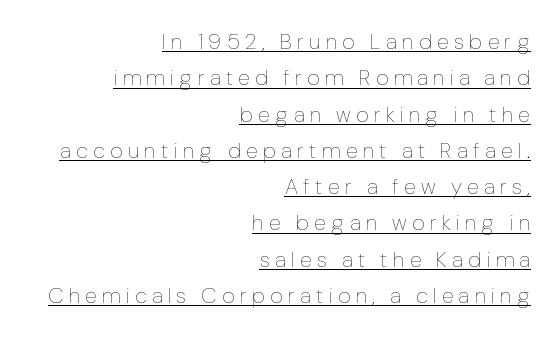
The image shows 22 px text type, upright; set right-aligned, normal line spacing (1.65x), unusually wide letter spacing (+0.24 em), underlined.
